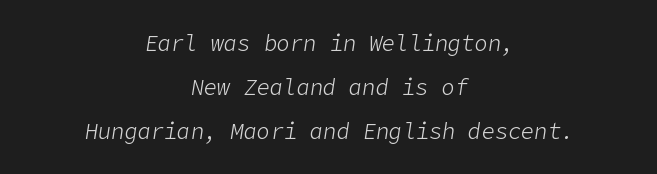
Unbolded letterforms with no extra heft. Compared with ordinary roman type, these characters are visibly tilted. This rendering leaves character spacing at its baseline value. A typesetter would call this leading open, well beyond the default. Neither beginnings nor endings align; midpoints do.
